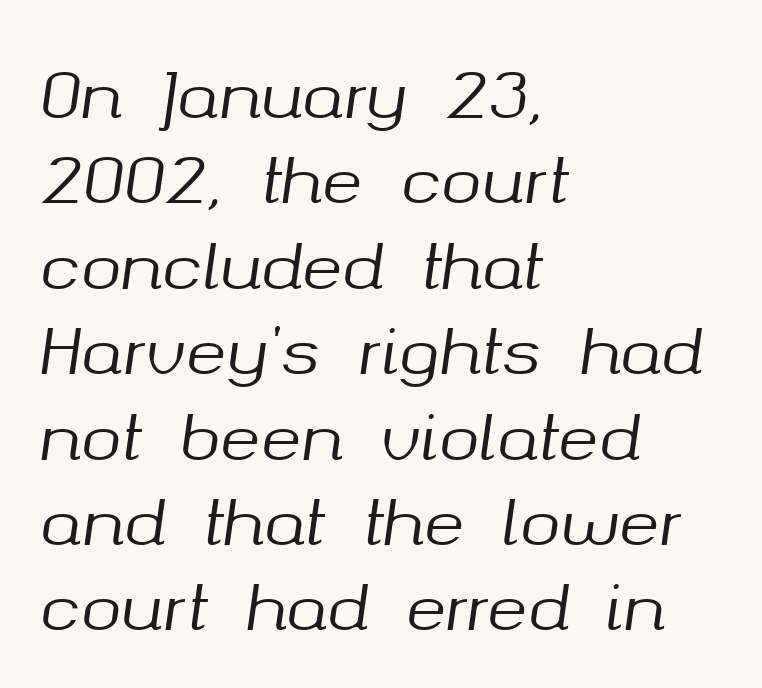
If you drew a ruler down the left edge, every line would touch it. The passage shown stacks its lines at a standard gap. These lines are rendered in a variable-pitch font. The strip under each line holds only bare page.
